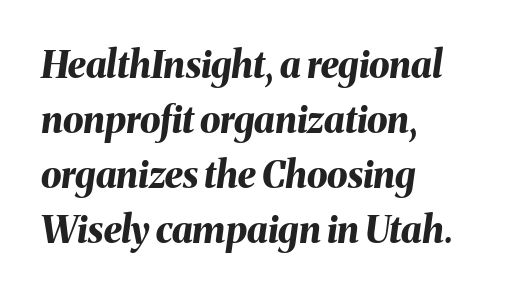
Q: Is the text bold? A: Yes.
Q: Is the text italic (slanted)? A: Yes, it leans right by about 8 degrees.
Q: Is the text underlined? A: No.
Q: How is the paragraph aligned? A: Left-aligned.
Q: Is the spacing between letters normal or unusually wide? A: Normal.
Q: Is the spacing between lines tight, normal or loose? A: Normal.
Q: Width (condensed, normal, or wide)? A: Normal.
Q: Stroke contrast? A: Medium.
Q: x-height? A: Medium.
Q: Monospaced? A: No.
